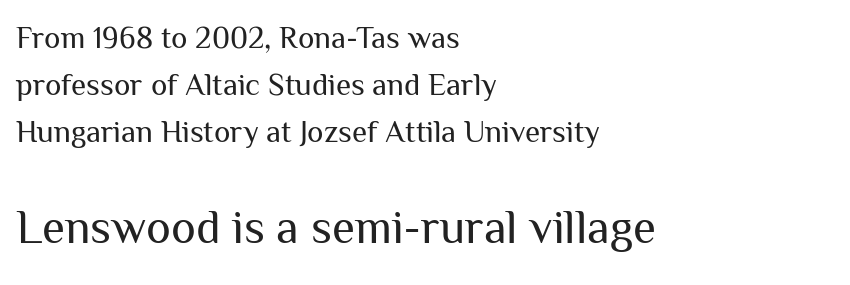
The face looks like a standard text weight, possibly lighter. Note the varied advance widths — an 'i' is clearly narrower than an 'm'. Look at the tracking — it's just the regular setting, nothing added. Is there much room between lines? A standard amount, neither cramped nor airy. Ascenders rise straight up at ninety degrees.
